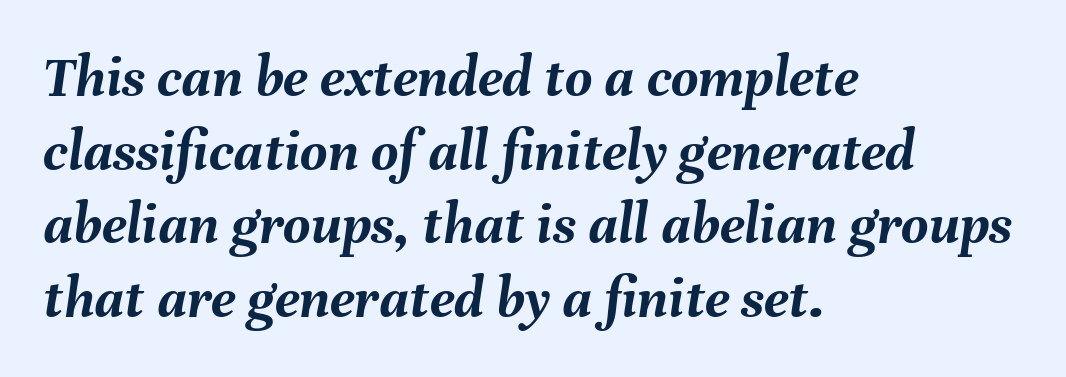
The image shows 59 px semibold type, italic (leaning right); set left-aligned, normal line spacing (1.25x), normal letter spacing, not underlined; medium stroke contrast and a medium x-height.
